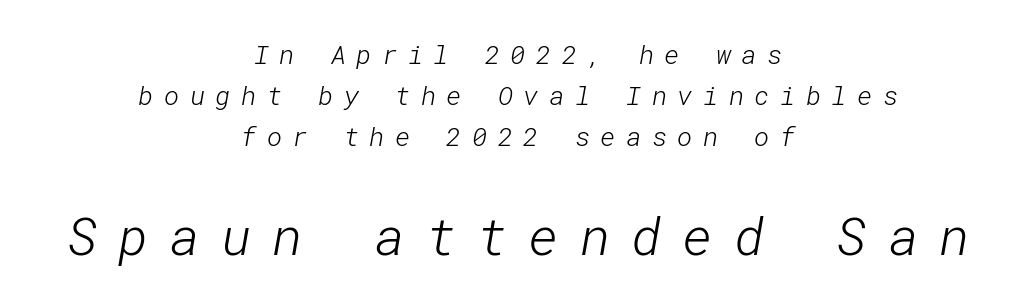
{"serif": "no", "bold": "no", "weight": "light", "width": "normal", "stroke_contrast": "low", "x_height": "medium", "underline": "no", "align": "center", "line_spacing": "normal", "line_spacing_ratio": 1.57, "letter_spacing": "wide", "letter_spacing_em": 0.4, "larger_block": "second", "size_ratio": 2.0, "glyph_px": 52}
